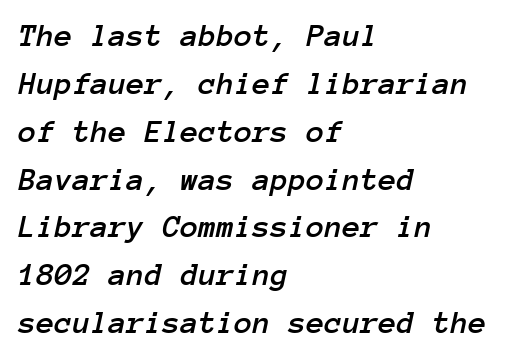
The image shows 33 px text type, italic (leaning right), monospaced; set left-aligned, normal line spacing (1.45x), normal letter spacing, not underlined; low stroke contrast and a medium x-height.
